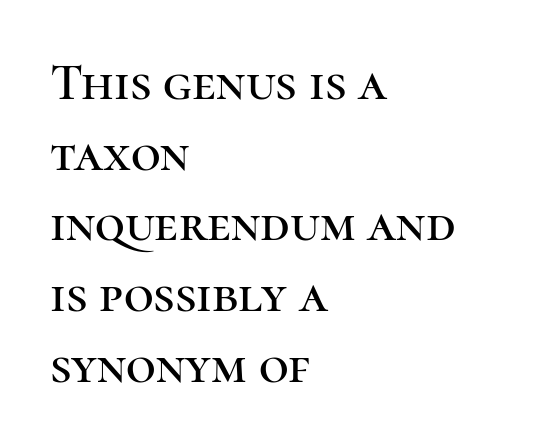
The lines in this sample share a left origin and differ only in where they stop. Varying glyph widths throughout — classic text-font behaviour. The strip under each line holds only bare page. In terms of posture, this sample is upright. Leading matches the norm, producing a regular column.
